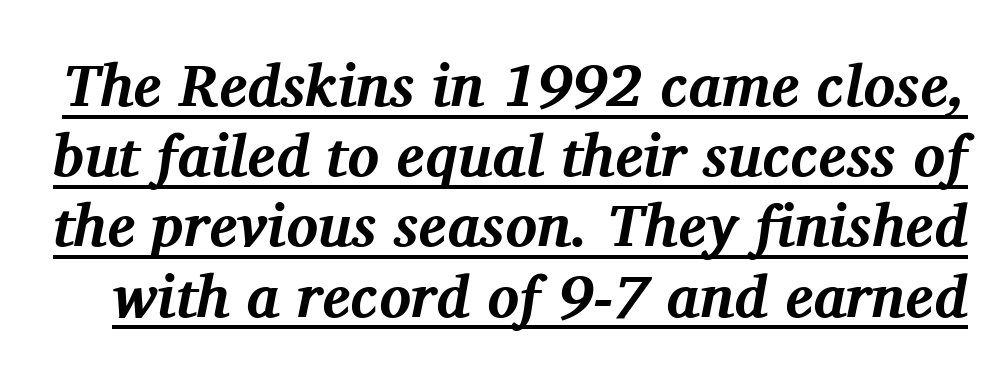
The image shows 59 px bold serif type, italic (leaning right); set line spacing 1.19x, normal letter spacing, underlined; medium stroke contrast and a medium x-height.
